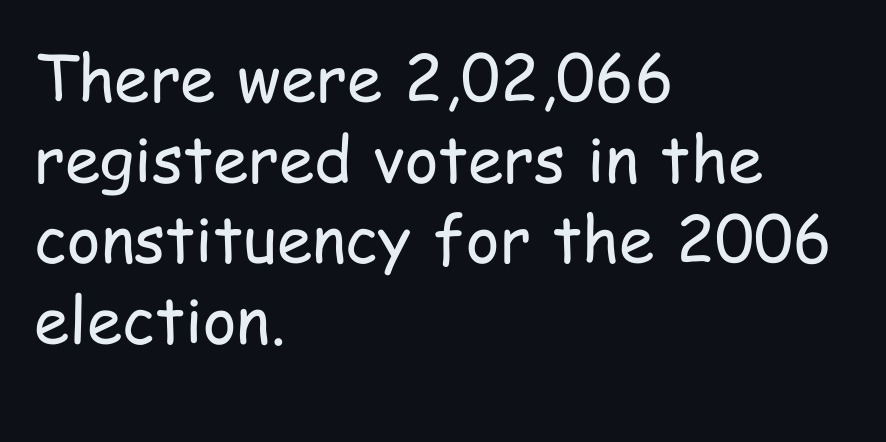
This sample keeps an unexceptional amount of space between lines. Standard letterfit; no display-style spreading of the glyphs. Heaviness? Minimal to ordinary, like unemphasized prose. A typesetter would mark this as roman, not italic. Decoration check: the copy has no underline. Is this a sans? Yes — the strokes have no serifs.
